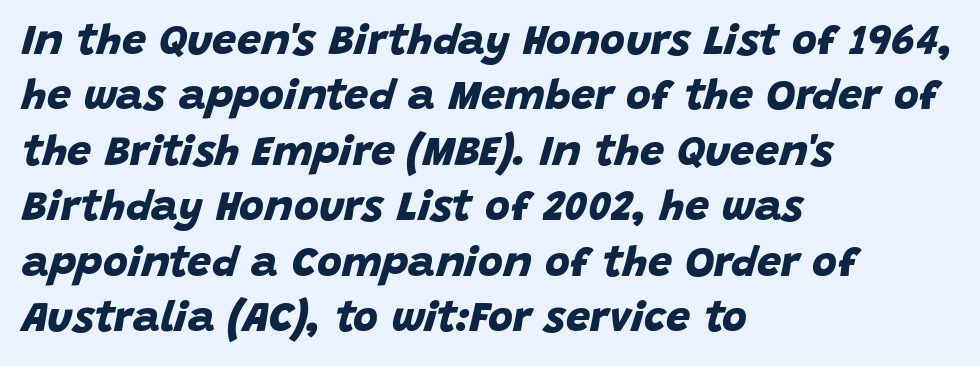
The image shows 43 px bold sans-serif type; set left-aligned, normal line spacing (1.29x), normal letter spacing, not underlined; low stroke contrast and a large x-height.
